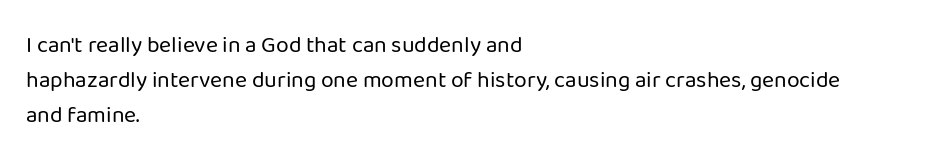
{"italic": "no", "bold": "no", "underline": "no", "align": "left", "line_spacing": "normal", "line_spacing_ratio": 1.53, "letter_spacing": "normal", "letter_spacing_em": 0.0, "glyph_px": 23}
